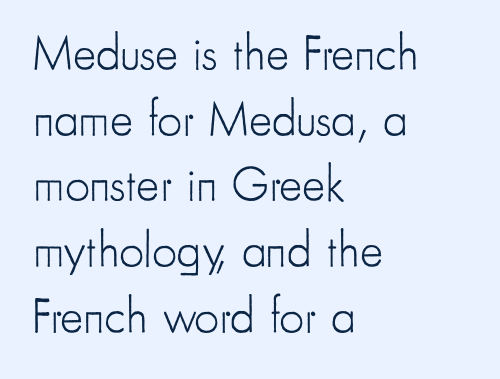
{"serif": "no", "italic": "no", "bold": "no", "weight": "light", "width": "condensed", "stroke_contrast": "low", "x_height": "small", "monospaced": "no", "underline": "no", "align": "left", "line_spacing": "normal", "line_spacing_ratio": 1.34, "letter_spacing": "normal", "letter_spacing_em": 0.0, "glyph_px": 49}
